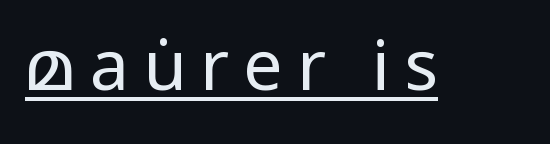
Q: Is the text bold? A: No.
Q: Is the text italic (slanted)? A: No, it is upright.
Q: Is the typeface a serif or a sans-serif typeface? A: Sans-serif.
Q: Is the text underlined? A: Yes.
Q: Is the spacing between letters normal or unusually wide? A: Unusually wide.
Q: Width (condensed, normal, or wide)? A: Condensed.
Q: Stroke contrast? A: Low.
Q: x-height? A: Large.
Q: Monospaced? A: No.
